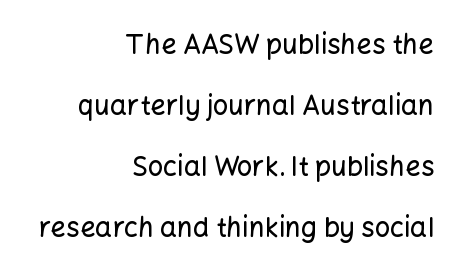
The image shows 27 px text type, upright; set right-aligned, loose line spacing (2.26x), normal letter spacing, not underlined.
